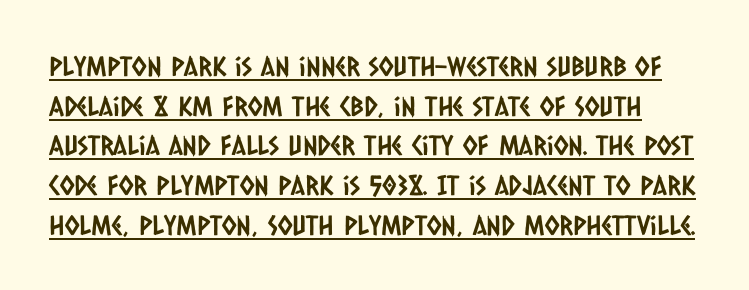
Q: Is the text underlined? A: Yes.
Q: Is the spacing between letters normal or unusually wide? A: Normal.
Q: Is the spacing between lines tight, normal or loose? A: Normal.
